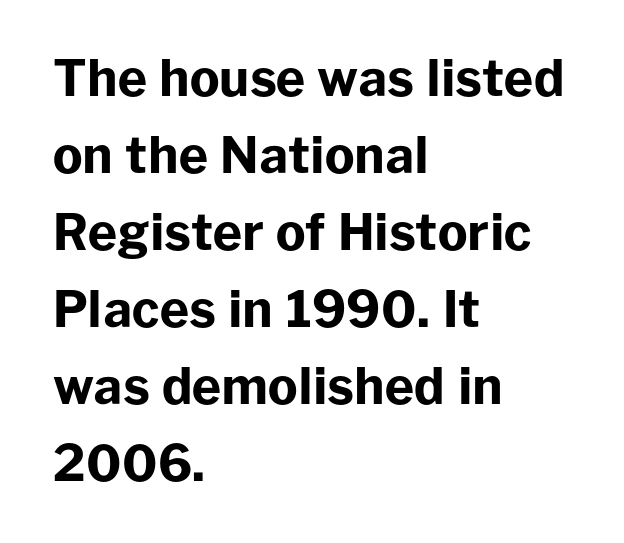
{"serif": "no", "italic": "no", "bold": "yes", "weight": "bold", "width": "normal", "stroke_contrast": "low", "x_height": "medium", "monospaced": "no", "underline": "no", "align": "left", "line_spacing": "normal", "line_spacing_ratio": 1.54, "letter_spacing": "normal", "letter_spacing_em": 0.0, "glyph_px": 50}
